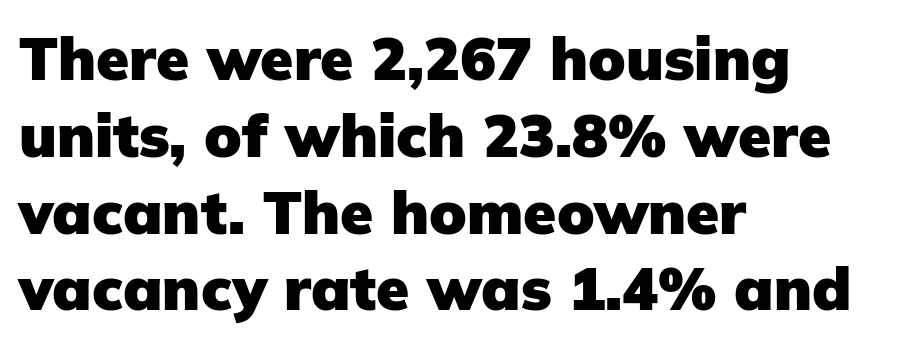
The image shows 60 px heavy sans-serif type, upright; set left-aligned, normal line spacing (1.28x), normal letter spacing, not underlined; low stroke contrast and a medium x-height.
